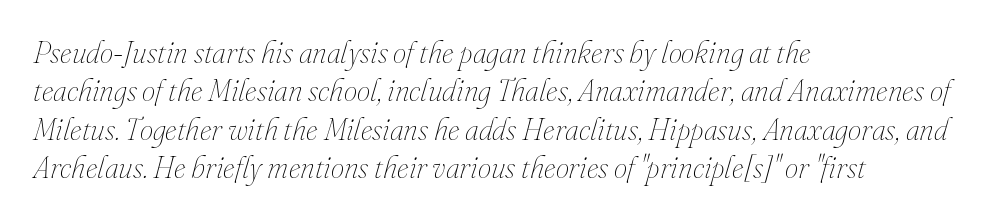
{"italic": "yes", "lean": "right", "slant_degrees": 16, "bold": "no", "weight": "thin", "width": "normal", "stroke_contrast": "medium", "x_height": "small", "monospaced": "no", "underline": "no", "align": "left", "line_spacing": "normal", "line_spacing_ratio": 1.28, "letter_spacing": "normal", "letter_spacing_em": 0.0, "glyph_px": 30}
